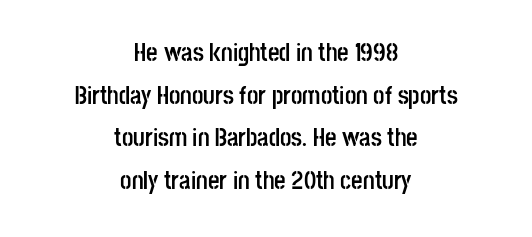
Students, note that the glyphs here touch the page at normal intervals. Posture: upright roman. Thick stems and heavy bowls — unmistakably bold. Decoration check: the copy has no underline. This sample is center-justified, so both line endings float freely.
